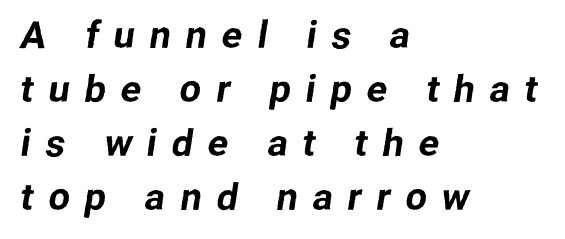
{"serif": "no", "width": "normal", "stroke_contrast": "low", "x_height": "medium", "monospaced": "no", "underline": "no", "align": "left", "line_spacing": "normal", "line_spacing_ratio": 1.42, "letter_spacing": "wide", "letter_spacing_em": 0.39, "glyph_px": 38}
